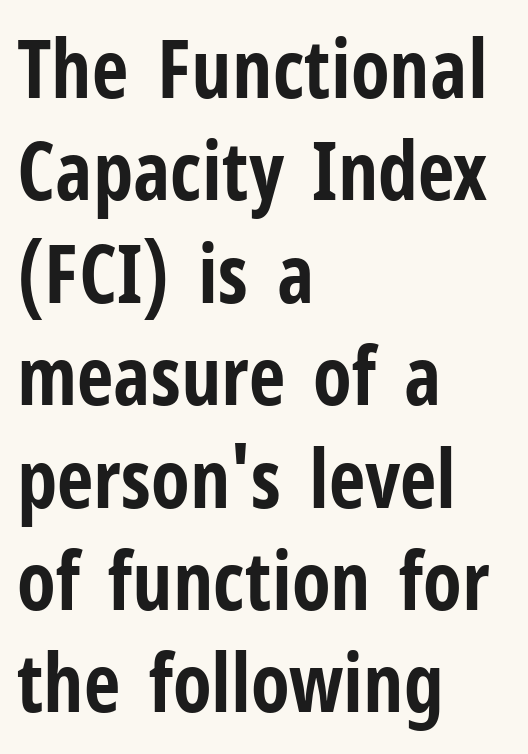
{"serif": "no", "italic": "no", "bold": "yes", "weight": "bold", "width": "condensed", "stroke_contrast": "low", "x_height": "medium", "monospaced": "no", "underline": "no", "align": "left", "line_spacing": "normal", "line_spacing_ratio": 1.28, "letter_spacing": "normal", "letter_spacing_em": 0.0, "glyph_px": 80}
